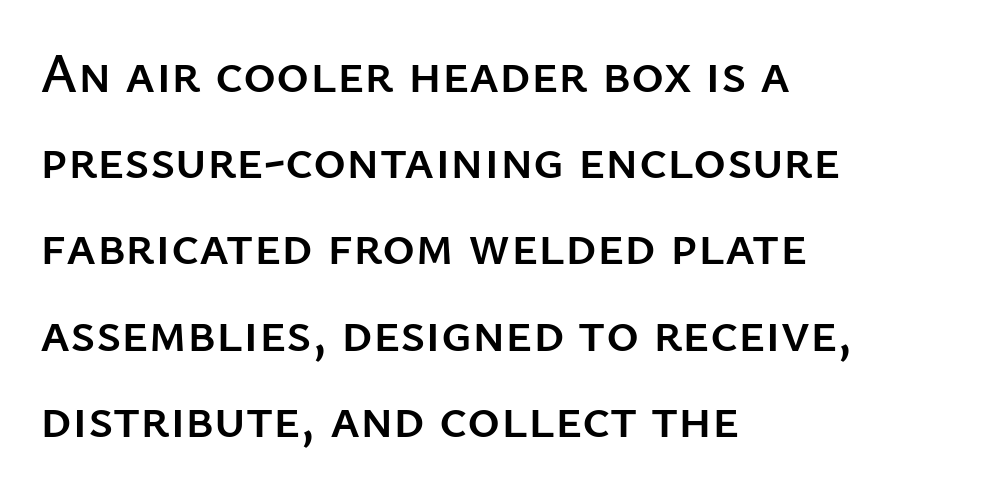
{"serif": "no", "italic": "no", "width": "normal", "stroke_contrast": "low", "x_height": "medium", "monospaced": "no", "underline": "no", "align": "left", "line_spacing": "normal", "line_spacing_ratio": 1.54, "letter_spacing": "normal", "letter_spacing_em": 0.0, "glyph_px": 56}
